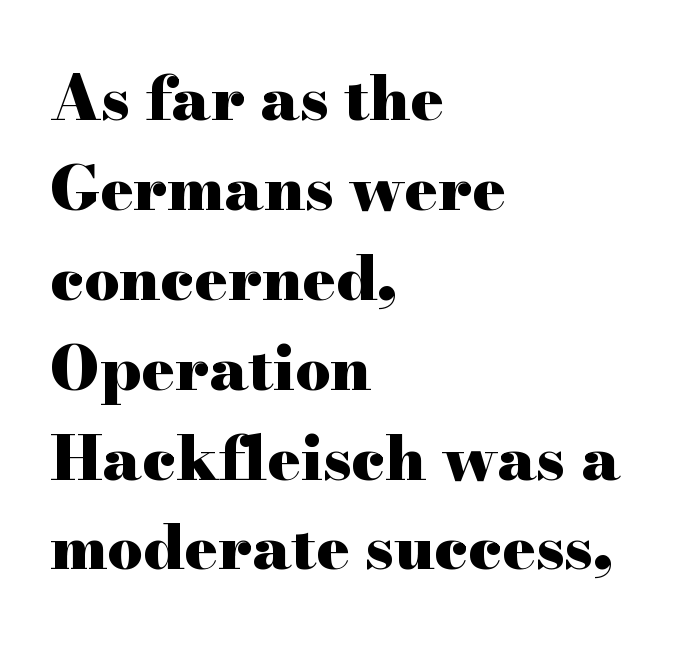
Q: Is the text bold? A: Yes.
Q: Is the text italic (slanted)? A: No, it is upright.
Q: Is the typeface a serif or a sans-serif typeface? A: Serif.
Q: Is the text underlined? A: No.
Q: How is the paragraph aligned? A: Left-aligned.
Q: Is the spacing between letters normal or unusually wide? A: Normal.
Q: Is the spacing between lines tight, normal or loose? A: Normal.
Q: Width (condensed, normal, or wide)? A: Wide.
Q: Stroke contrast? A: High.
Q: x-height? A: Small.
Q: Monospaced? A: No.
